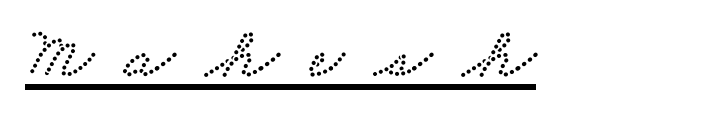
Q: Is the typeface a serif or a sans-serif typeface? A: Serif.
Q: Is the text underlined? A: Yes.
Q: Is the spacing between letters normal or unusually wide? A: Unusually wide.
Q: Width (condensed, normal, or wide)? A: Wide.
Q: Stroke contrast? A: Low.
Q: x-height? A: Small.
Q: Monospaced? A: No.
